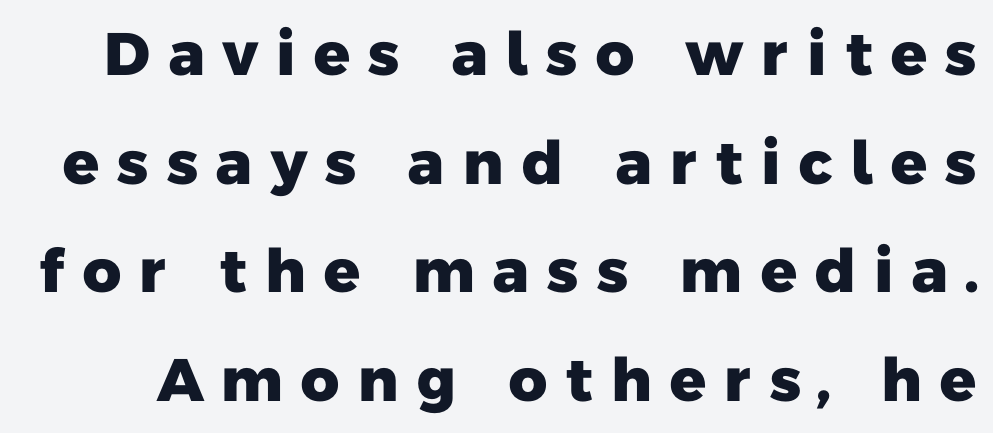
Q: Is the text bold? A: Yes.
Q: Is the typeface a serif or a sans-serif typeface? A: Sans-serif.
Q: Is the text underlined? A: No.
Q: Is the spacing between letters normal or unusually wide? A: Unusually wide.
Q: Width (condensed, normal, or wide)? A: Normal.
Q: Stroke contrast? A: Low.
Q: x-height? A: Medium.
Q: Monospaced? A: No.
